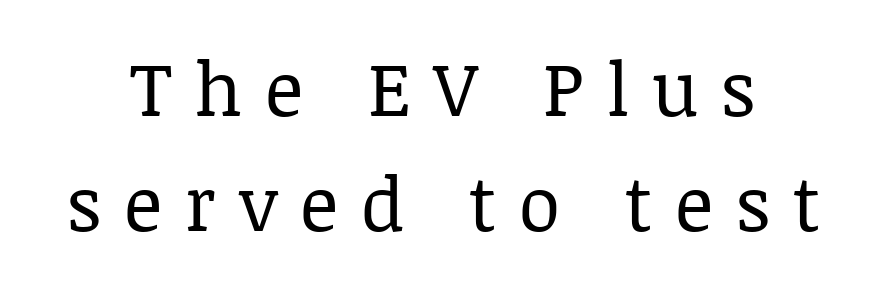
The image shows 75 px regular-weight serif type, upright; set normal line spacing (1.53x), unusually wide letter spacing (+0.3 em), not underlined; low stroke contrast and a large x-height.
